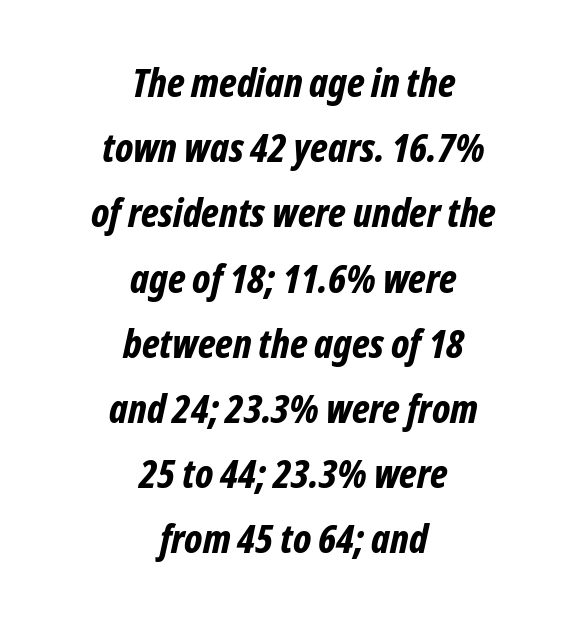
Q: Is the text bold? A: Yes.
Q: Is the text italic (slanted)? A: Yes, it leans right by about 12 degrees.
Q: Is the text underlined? A: No.
Q: How is the paragraph aligned? A: Centered.
Q: Is the spacing between letters normal or unusually wide? A: Normal.
Q: Is the spacing between lines tight, normal or loose? A: Normal.
Q: Width (condensed, normal, or wide)? A: Condensed.
Q: Stroke contrast? A: Low.
Q: x-height? A: Medium.
Q: Monospaced? A: No.
